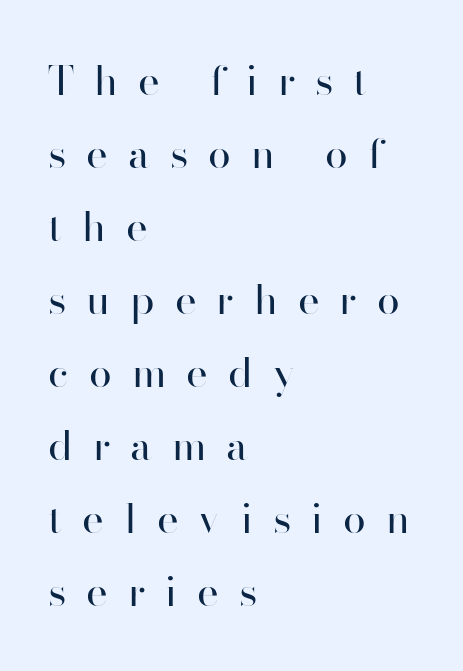
{"serif": "no", "italic": "no", "bold": "no", "weight": "regular", "width": "normal", "stroke_contrast": "high", "x_height": "small", "monospaced": "no", "underline": "no", "align": "left", "line_spacing_ratio": 1.78, "letter_spacing": "wide", "letter_spacing_em": 0.49, "glyph_px": 41}
